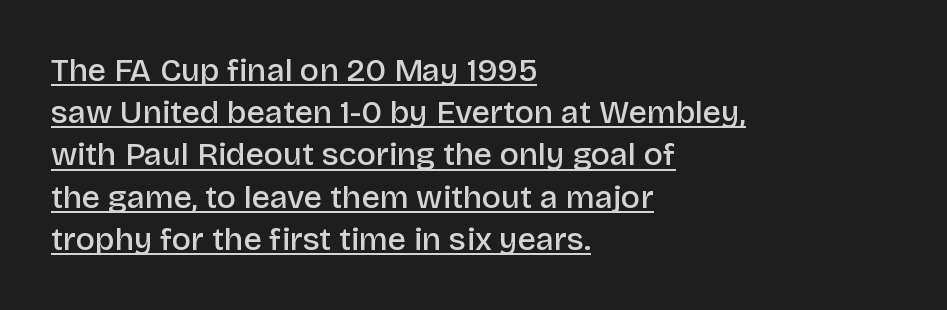
{"serif": "no", "italic": "no", "bold": "semi", "weight": "semibold", "width": "normal", "stroke_contrast": "low", "x_height": "large", "monospaced": "no", "underline": "yes", "align": "left", "line_spacing": "normal", "line_spacing_ratio": 1.32, "letter_spacing": "normal", "letter_spacing_em": 0.0, "glyph_px": 32}
